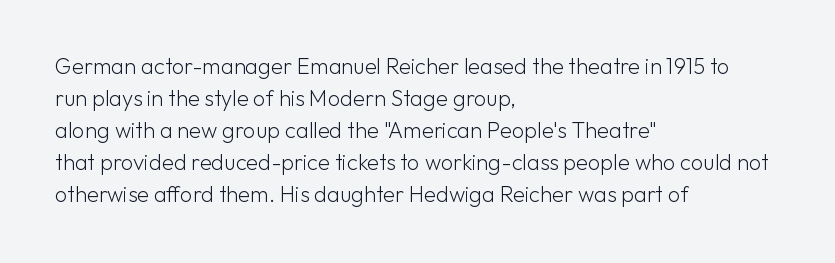
The image shows 22 px text type, upright; set left-aligned, normal line spacing (1.46x), normal letter spacing, not underlined.
